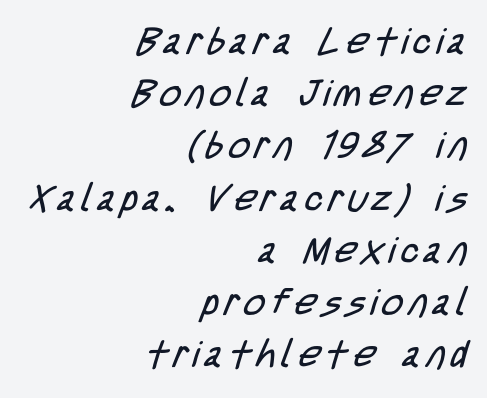
The image shows 37 px regular-weight, condensed sans-serif type; set right-aligned, normal line spacing (1.41x), not underlined; low stroke contrast and a large x-height.
